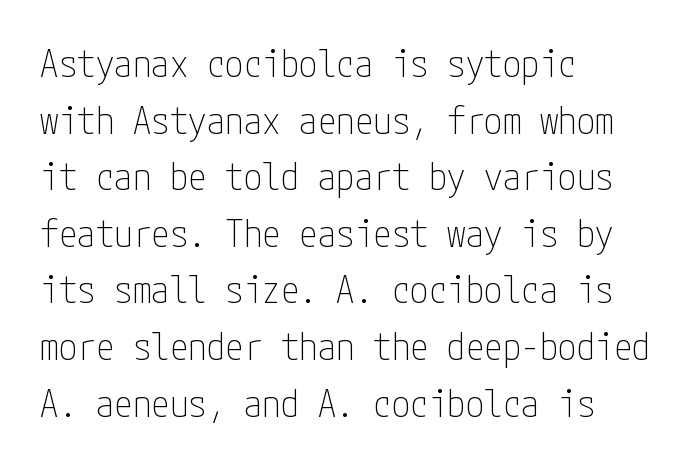
Weight: not bold — regular or lighter. Rendered with straight, roman letterforms. This sample keeps an unexceptional amount of space between lines. The face used here is a sans, in the tradition of grotesques and geometrics. The specimen omits any rule beneath the text block's lines.
